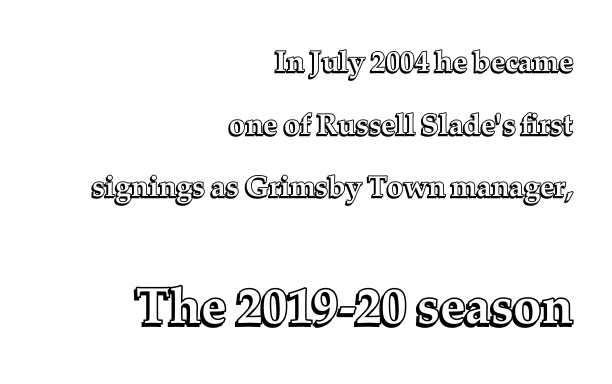
The image shows 51 px text type, upright; set right-aligned, loose line spacing (2.16x), normal letter spacing, not underlined; the second (bottom) block is 1.76x larger; a medium x-height.
